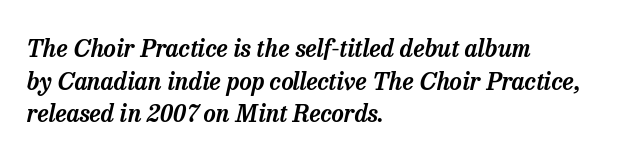
The image shows 24 px text type, italic (leaning right); set left-aligned, normal line spacing (1.36x), normal letter spacing, not underlined.
